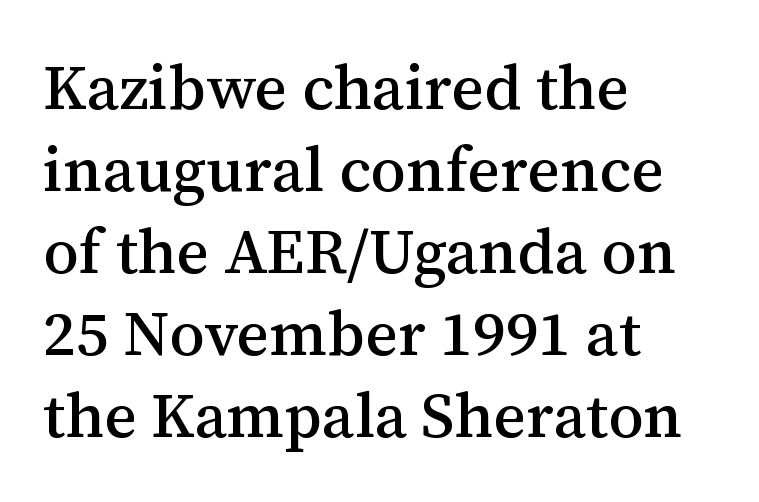
In terms of leading, this rendering sits right in the middle. A typesetter would mark this as roman, not italic. What stands out about the letter spacing? Nothing — it is the standard amount. The foot of each line stays bare and open.
